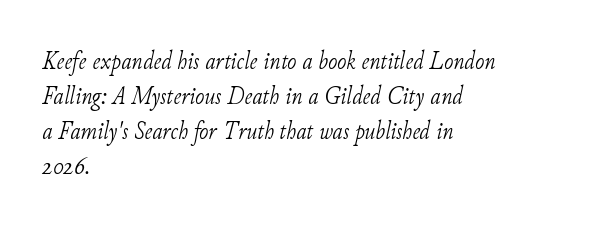
{"italic": "yes", "lean": "right", "slant_degrees": 11, "bold": "no", "underline": "no", "align": "left", "line_spacing": "normal", "line_spacing_ratio": 1.4, "letter_spacing": "normal", "letter_spacing_em": 0.0, "glyph_px": 25}
